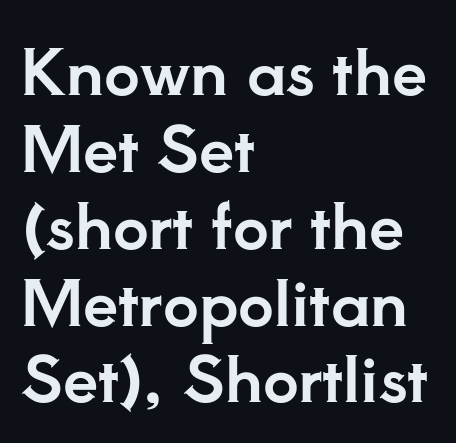
Quick note: underline off. Each word holds together tightly as a unit, with standard inter-letter gaps. Spacing verdict: proportional, widths tailored to each character. Note: serifs present on the glyphs.
